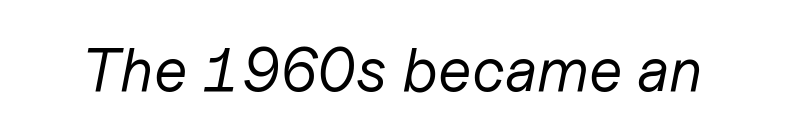
Type without underlining. Each letter keeps its own natural width here, so spacing adapts to shape. Ink coverage per letter is moderate at most. Tall strokes in this sample are angled rather than plumb. This sample uses plain, unmodified letter spacing.
